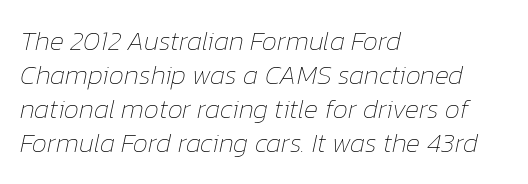
The image shows 27 px text type, italic (leaning right); set left-aligned, normal line spacing (1.26x), normal letter spacing, not underlined.
